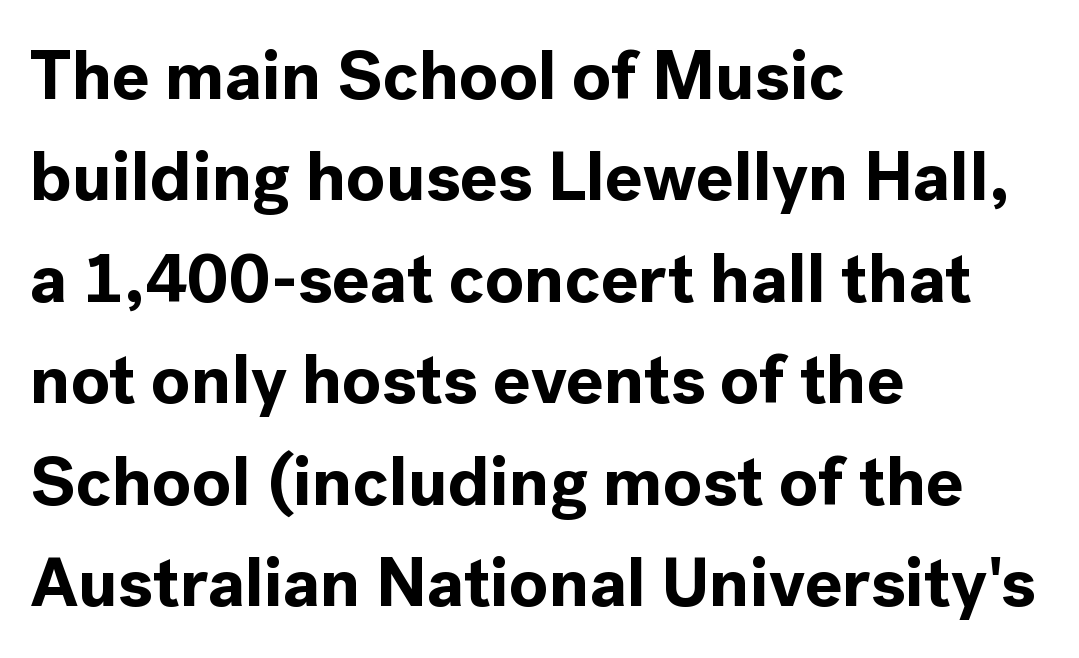
Q: Is the text bold? A: Yes.
Q: Is the text italic (slanted)? A: No, it is upright.
Q: Is the typeface a serif or a sans-serif typeface? A: Sans-serif.
Q: Is the text underlined? A: No.
Q: How is the paragraph aligned? A: Left-aligned.
Q: Is the spacing between letters normal or unusually wide? A: Normal.
Q: Is the spacing between lines tight, normal or loose? A: Normal.
Q: Width (condensed, normal, or wide)? A: Normal.
Q: x-height? A: Medium.
Q: Monospaced? A: No.
